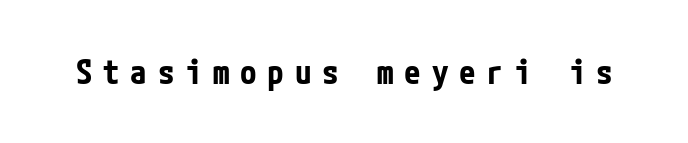
{"serif": "no", "italic": "no", "bold": "yes", "weight": "bold", "width": "condensed", "stroke_contrast": "low", "x_height": "medium", "underline": "no", "letter_spacing": "wide", "letter_spacing_em": 0.33, "glyph_px": 33}
